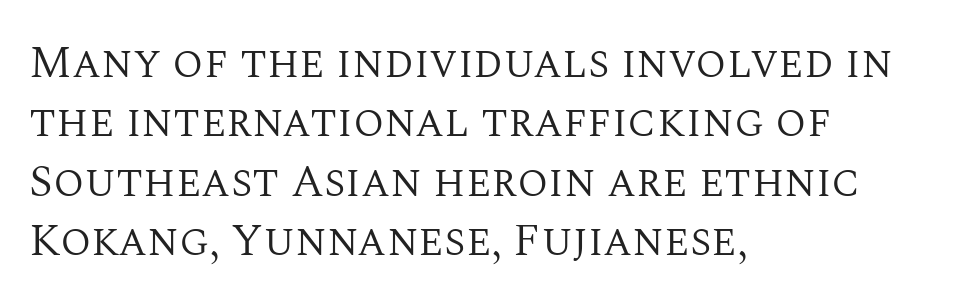
The image shows 45 px regular-weight serif type, upright; set left-aligned, normal line spacing (1.32x), normal letter spacing, not underlined; medium stroke contrast and a large x-height.
